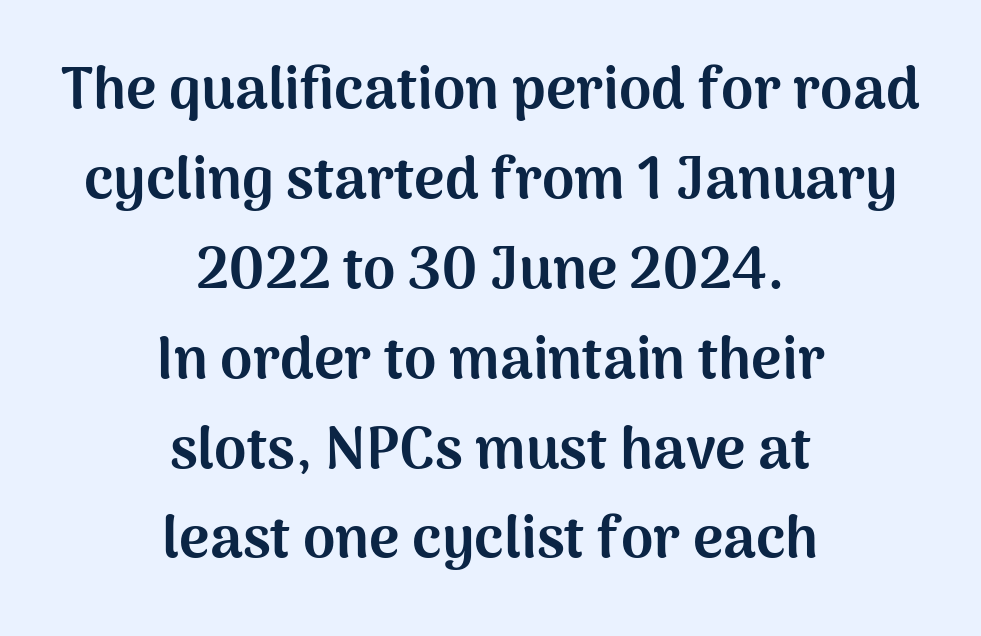
Descenders are the only things crossing below the line. Posture: upright roman. No extra tracking has been applied to these lines. Font category for this specimen: sans-serif.
